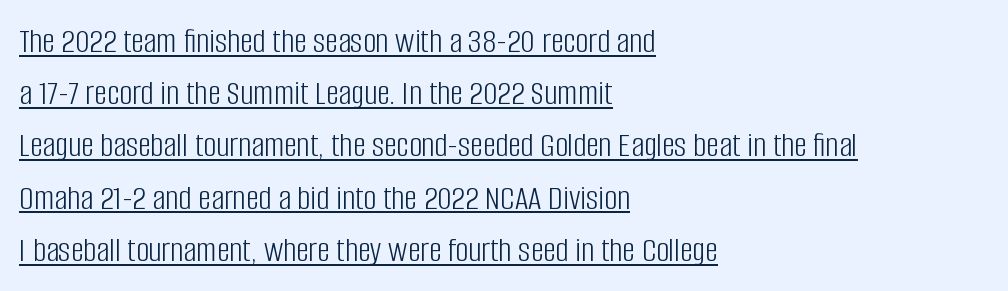
{"serif": "no", "italic": "no", "bold": "no", "weight": "light", "width": "condensed", "stroke_contrast": "low", "x_height": "large", "monospaced": "no", "underline": "yes", "align": "left", "line_spacing": "normal", "line_spacing_ratio": 1.45, "letter_spacing": "normal", "letter_spacing_em": 0.0, "glyph_px": 36}
